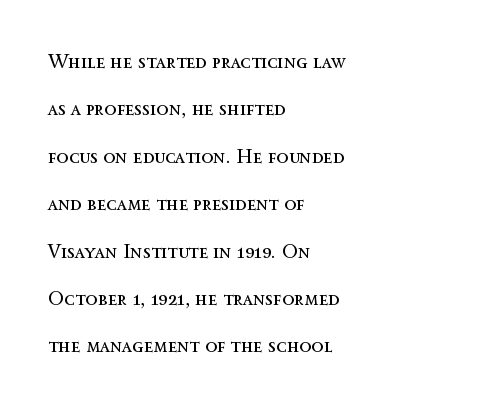
Students, note that the glyphs here touch the page at normal intervals. Successive baselines arrive slowly, with a big drop between each. Descenders are the only things crossing below the line. Unlike italic type, these characters show no tilt at all. A classic flush-left, rag-right setting is used for this passage. This reads as an unemphasized weight, regular at the heaviest.
